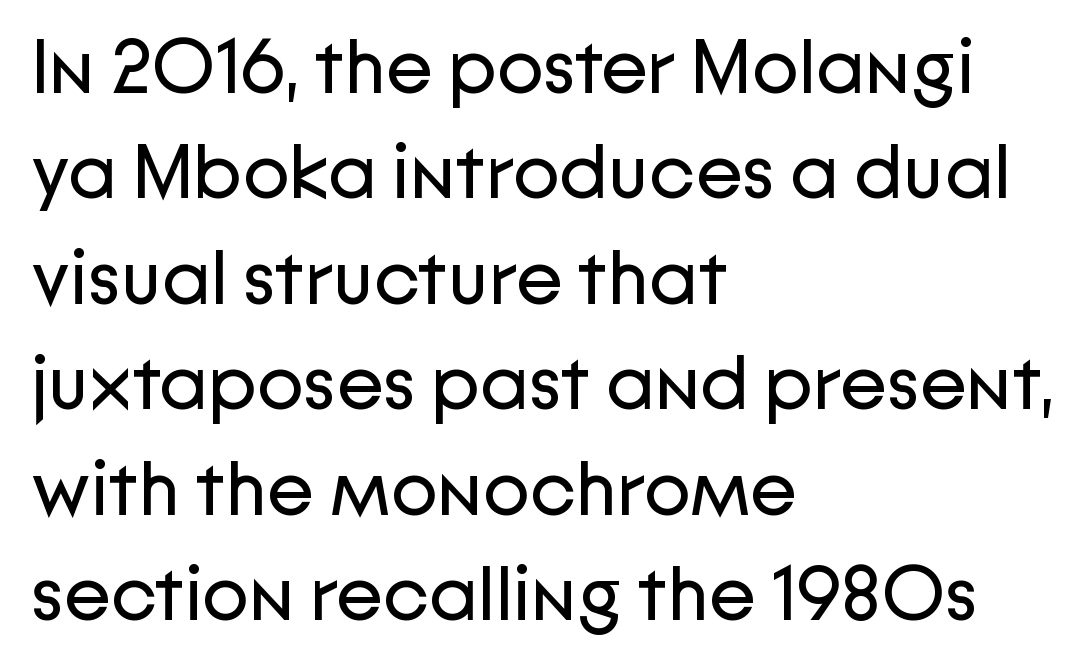
Q: Is the text bold? A: No.
Q: Is the text italic (slanted)? A: No, it is upright.
Q: Is the typeface a serif or a sans-serif typeface? A: Sans-serif.
Q: Is the text underlined? A: No.
Q: How is the paragraph aligned? A: Left-aligned.
Q: Is the spacing between letters normal or unusually wide? A: Normal.
Q: Is the spacing between lines tight, normal or loose? A: Normal.
Q: Width (condensed, normal, or wide)? A: Normal.
Q: Stroke contrast? A: Low.
Q: x-height? A: Medium.
Q: Monospaced? A: No.
